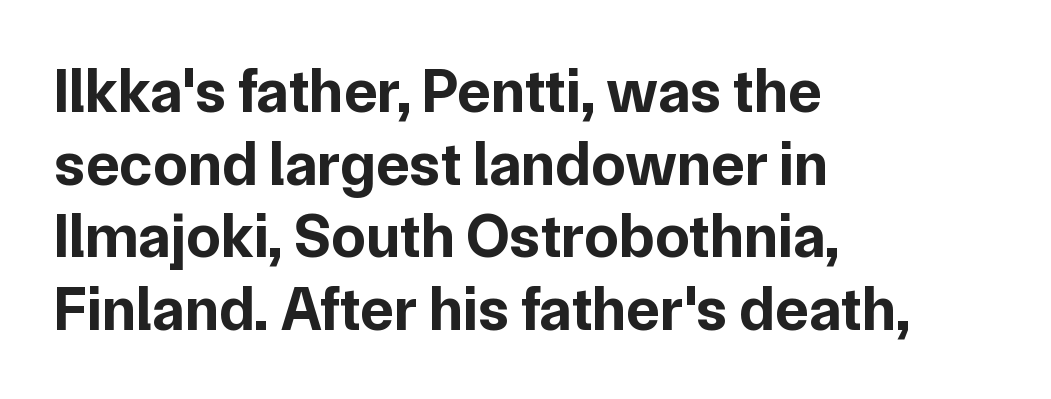
Q: Is the text bold? A: Yes.
Q: Is the text italic (slanted)? A: No, it is upright.
Q: Is the typeface a serif or a sans-serif typeface? A: Sans-serif.
Q: Is the text underlined? A: No.
Q: How is the paragraph aligned? A: Left-aligned.
Q: Is the spacing between letters normal or unusually wide? A: Normal.
Q: Width (condensed, normal, or wide)? A: Normal.
Q: Stroke contrast? A: Low.
Q: x-height? A: Medium.
Q: Monospaced? A: No.
